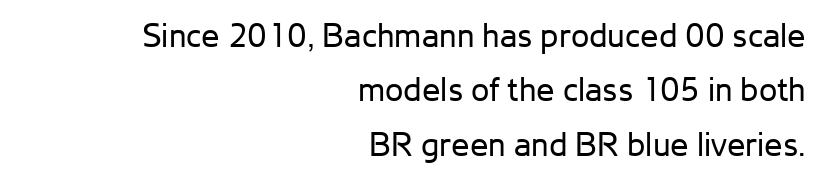
The image shows 33 px regular-weight sans-serif type, upright; set right-aligned, normal line spacing (1.65x), normal letter spacing, not underlined; low stroke contrast and a medium x-height.
